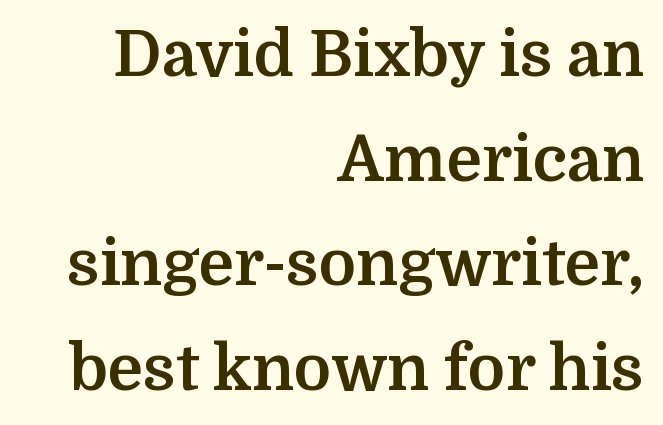
{"serif": "yes", "italic": "no", "bold": "yes", "weight": "bold", "width": "normal", "stroke_contrast": "medium", "x_height": "medium", "monospaced": "no", "underline": "no", "align": "right", "line_spacing": "normal", "line_spacing_ratio": 1.66, "letter_spacing": "normal", "letter_spacing_em": 0.0, "glyph_px": 63}
